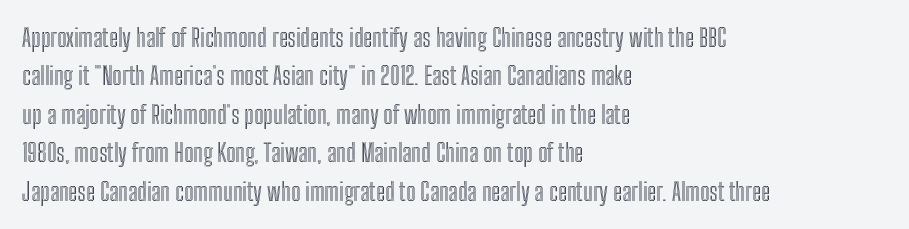
Q: Is the text italic (slanted)? A: No, it is upright.
Q: Is the text underlined? A: No.
Q: How is the paragraph aligned? A: Left-aligned.
Q: Is the spacing between letters normal or unusually wide? A: Normal.
Q: Is the spacing between lines tight, normal or loose? A: Normal.
